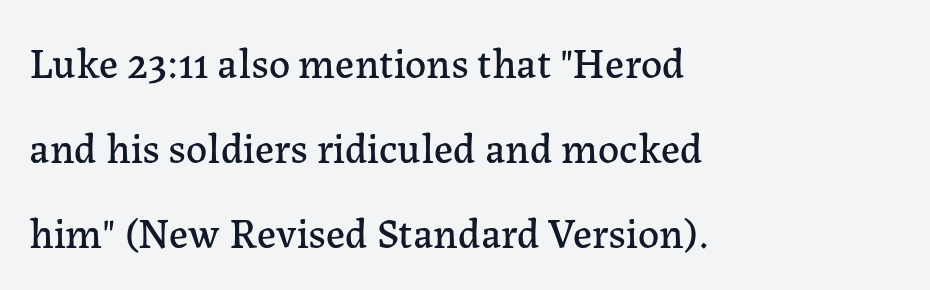
If you drew a line through each stem, it would be perfectly vertical. Short note: letters normally spaced. Spacing verdict: proportional, widths tailored to each character. The baseline area is clear. Small tapered or slab feet sit at the stroke ends, so this counts as serif.
